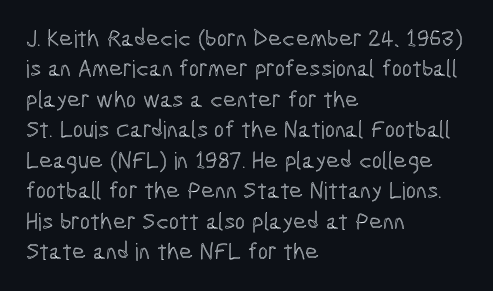
The image shows 24 px text type, upright; set left-aligned, normal line spacing (1.27x), normal letter spacing, not underlined.
